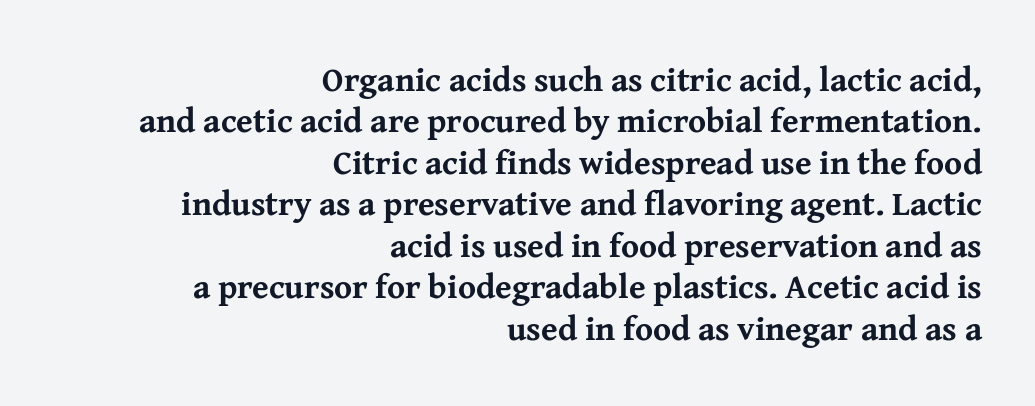
Posture: straight, roman, zero tilt. The passage shown is typeset with a serif family. The face used here is proportionally spaced, like ordinary book or web type. The passage shown has conventional tracking throughout.
